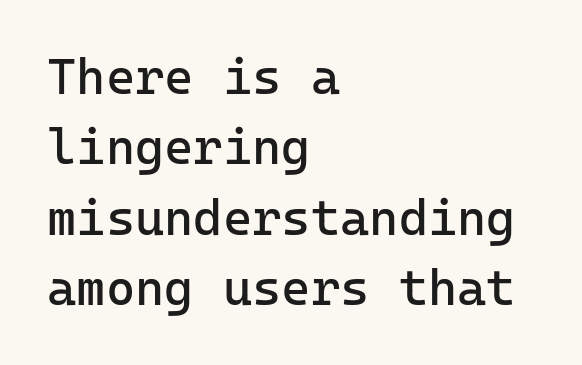
The image shows 50 px regular-weight sans-serif type, upright, monospaced; set left-aligned, normal line spacing (1.41x), normal letter spacing, not underlined; low stroke contrast and a medium x-height.
